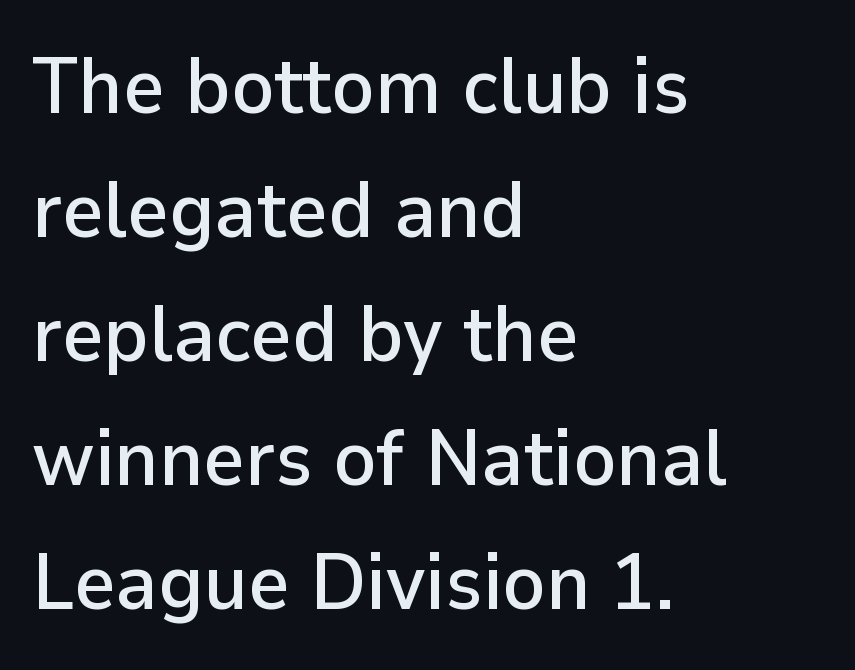
{"serif": "no", "italic": "no", "width": "normal", "stroke_contrast": "low", "x_height": "medium", "monospaced": "no", "underline": "no", "align": "left", "line_spacing": "normal", "line_spacing_ratio": 1.55, "letter_spacing": "normal", "letter_spacing_em": 0.0, "glyph_px": 80}
